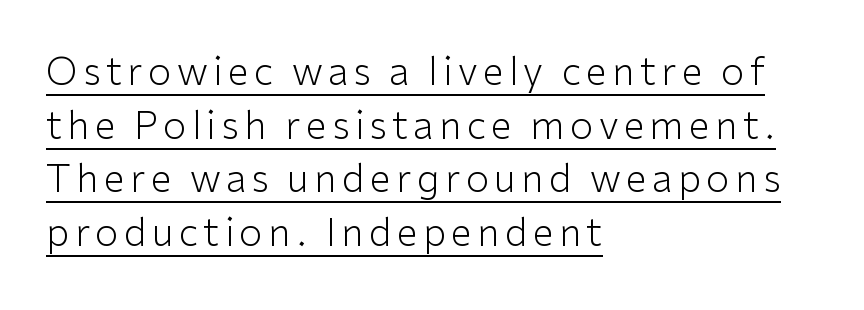
Q: Is the text bold? A: No.
Q: Is the text italic (slanted)? A: No, it is upright.
Q: Is the typeface a serif or a sans-serif typeface? A: Sans-serif.
Q: Is the text underlined? A: Yes.
Q: How is the paragraph aligned? A: Left-aligned.
Q: Is the spacing between lines tight, normal or loose? A: Normal.
Q: Width (condensed, normal, or wide)? A: Normal.
Q: Stroke contrast? A: Low.
Q: x-height? A: Medium.
Q: Monospaced? A: No.
